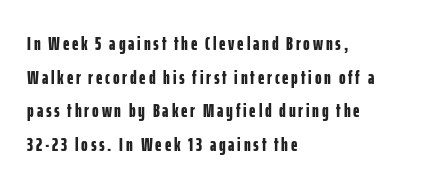
Q: Is the text bold? A: Yes.
Q: Is the text italic (slanted)? A: No, it is upright.
Q: Is the text underlined? A: No.
Q: How is the paragraph aligned? A: Left-aligned.
Q: Is the spacing between lines tight, normal or loose? A: Normal.
